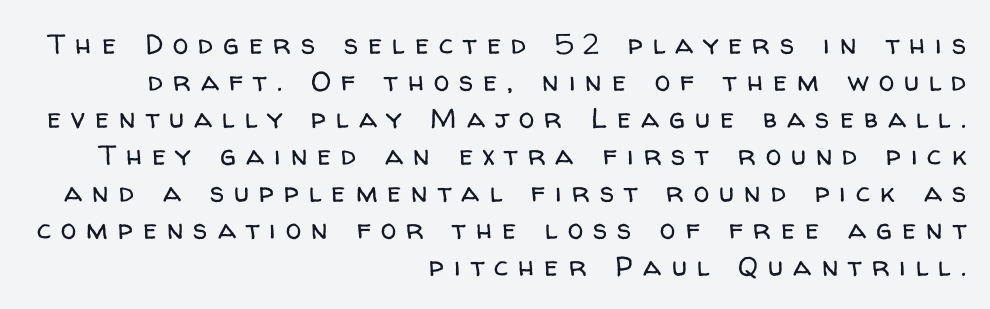
{"serif": "no", "italic": "no", "bold": "no", "weight": "regular", "width": "normal", "stroke_contrast": "low", "x_height": "medium", "monospaced": "no", "underline": "no", "align": "right", "line_spacing": "normal", "line_spacing_ratio": 1.32, "letter_spacing": "wide", "letter_spacing_em": 0.36, "glyph_px": 28}
